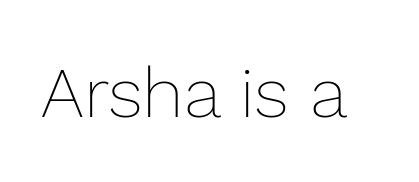
The image shows 71 px thin type, upright; set normal letter spacing, not underlined; low stroke contrast and a medium x-height.
